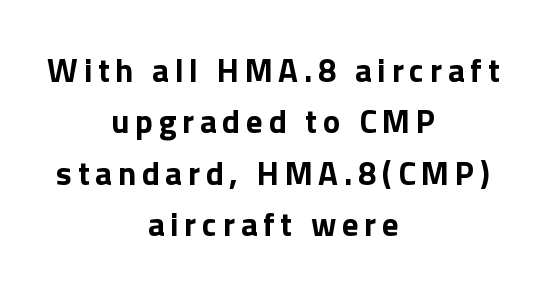
{"serif": "no", "italic": "no", "bold": "yes", "weight": "bold", "width": "normal", "stroke_contrast": "low", "x_height": "medium", "monospaced": "no", "underline": "no", "align": "center", "line_spacing": "normal", "line_spacing_ratio": 1.56, "glyph_px": 33}
